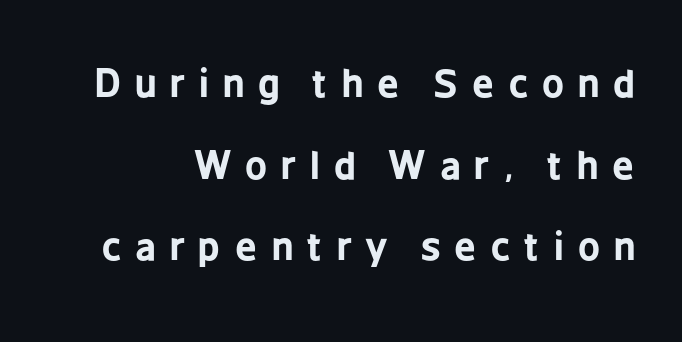
The image shows 38 px bold, condensed sans-serif type, upright; set loose line spacing (2.15x), unusually wide letter spacing (+0.37 em), not underlined; low stroke contrast and a medium x-height.
